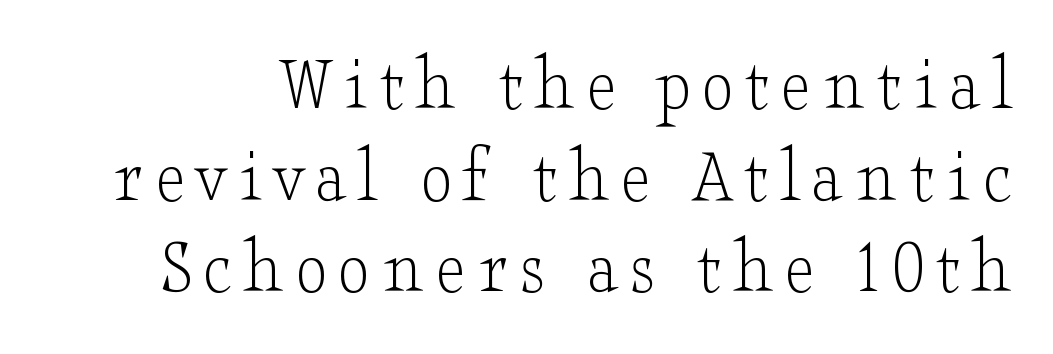
The image shows 79 px light, wide serif type, upright; set line spacing 1.16x, not underlined; low stroke contrast and a small x-height.
